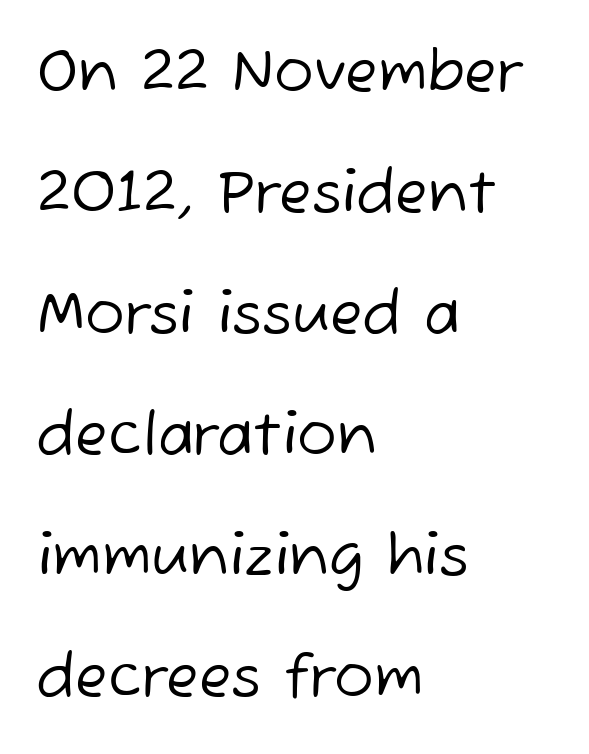
{"serif": "no", "bold": "no", "weight": "regular", "width": "normal", "stroke_contrast": "low", "x_height": "medium", "monospaced": "no", "underline": "no", "align": "left", "line_spacing": "loose", "line_spacing_ratio": 2.05, "letter_spacing": "normal", "letter_spacing_em": 0.0, "glyph_px": 59}
